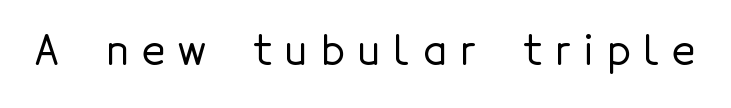
Is this a fixed-width face? No — the glyphs have proportional, varying widths. The specimen reads as upright at a glance. Loose tracking; the words dissolve into strings of separated letters. Each letter's strokes conclude bluntly, with no projecting serifs. Bare-footed words on every line.
